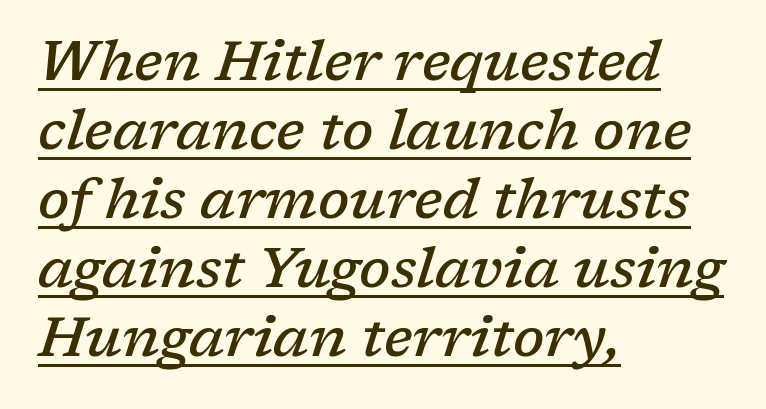
Left-aligned paragraph, ragged on the right. A typesetter would label this face a serif. Its strokes are somewhat broadened, the hallmark of semibold type. The face used here is rendered with its standard letterfit. Do the characters align in a grid? No, the font is proportional.
